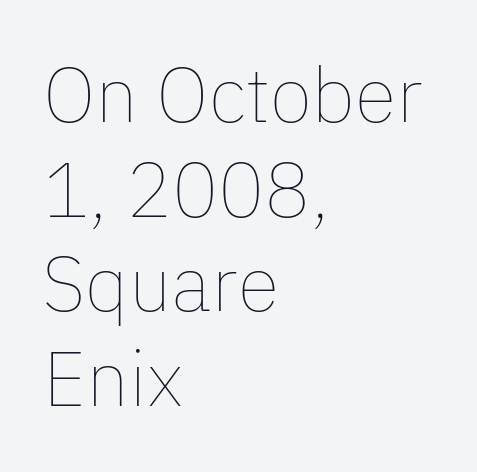
The image shows 77 px thin type, upright; set left-aligned, line spacing 1.23x, normal letter spacing, not underlined; low stroke contrast and a medium x-height.
